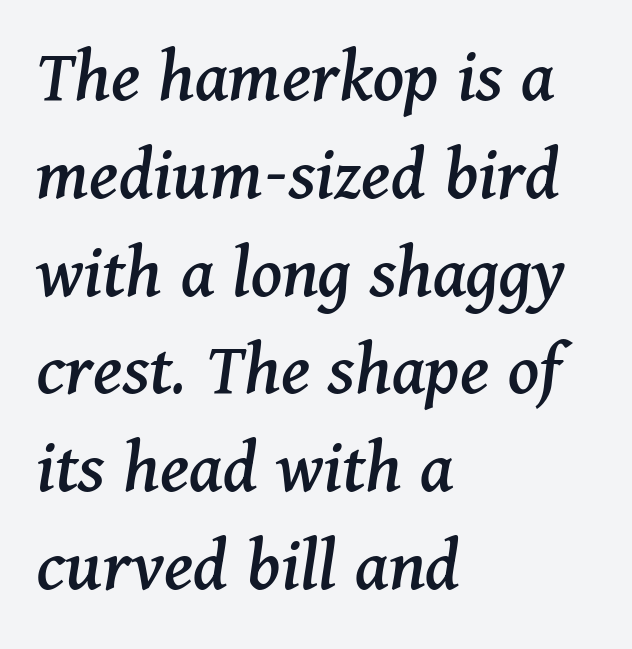
The face used here is seriffed, in the tradition of book romans. Each letter keeps its own natural width here, so spacing adapts to shape. If you measured baseline to baseline, you'd find a middling distance. The text block is weighted toward the left margin, trailing off unevenly rightward. Slant detected: the letters are inclined. The space directly below the letters is spotless.
